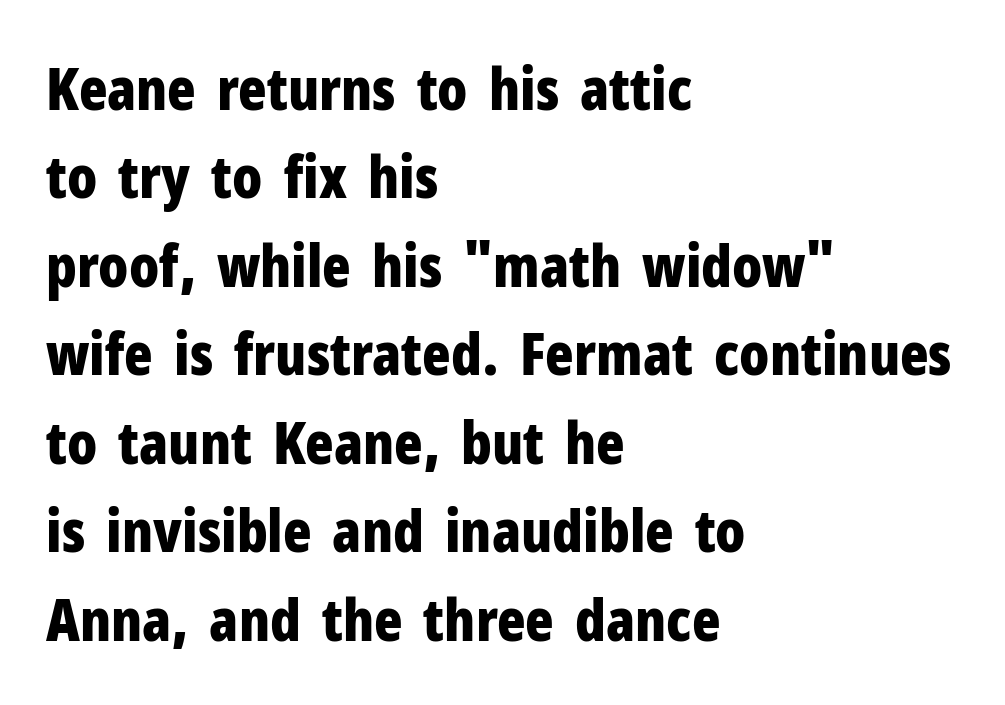
{"serif": "no", "italic": "no", "bold": "yes", "weight": "bold", "width": "condensed", "stroke_contrast": "low", "x_height": "medium", "monospaced": "no", "underline": "no", "align": "left", "line_spacing": "normal", "line_spacing_ratio": 1.5, "letter_spacing": "normal", "letter_spacing_em": 0.0, "glyph_px": 59}
